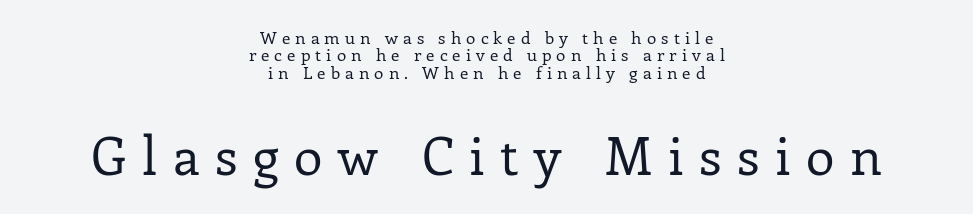
{"serif": "yes", "italic": "no", "bold": "no", "weight": "regular", "width": "normal", "stroke_contrast": "low", "x_height": "medium", "monospaced": "no", "underline": "no", "align": "center", "line_spacing": "tight", "line_spacing_ratio": 1.02, "letter_spacing": "wide", "letter_spacing_em": 0.3, "larger_block": "second", "size_ratio": 3.06, "glyph_px": 52}
